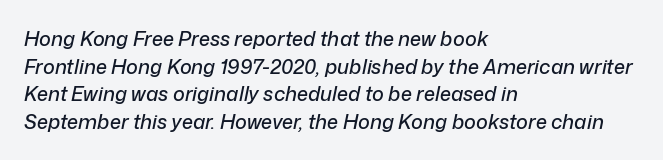
{"italic": "yes", "lean": "right", "slant_degrees": 12, "underline": "no", "align": "left", "line_spacing": "normal", "line_spacing_ratio": 1.38, "letter_spacing": "normal", "letter_spacing_em": 0.0, "glyph_px": 20}
